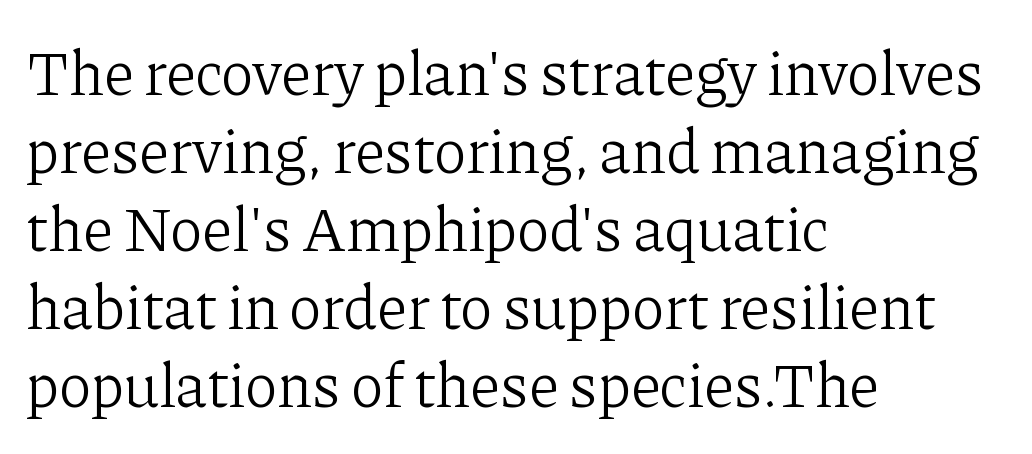
Think of a printed novel: that variable character pitch is what you see here. The type is set solid horizontally, with unmodified tracking. This sample uses a serif face. Descender tails drop into unmarked territory.
